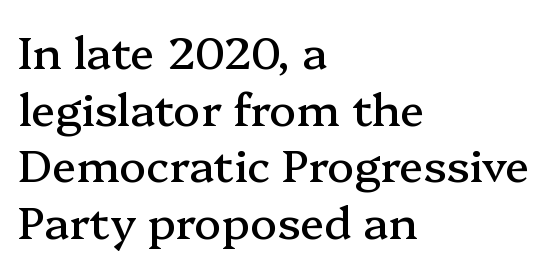
Type without underlining. Compared with typical body copy, the letter spacing here is the same. The rows are spaced the way most documents space them. One-word summary of the alignment: left. Do the characters align in a grid? No, the font is proportional.
